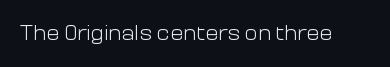
The image shows 22 px text type, upright; set normal letter spacing, not underlined.
